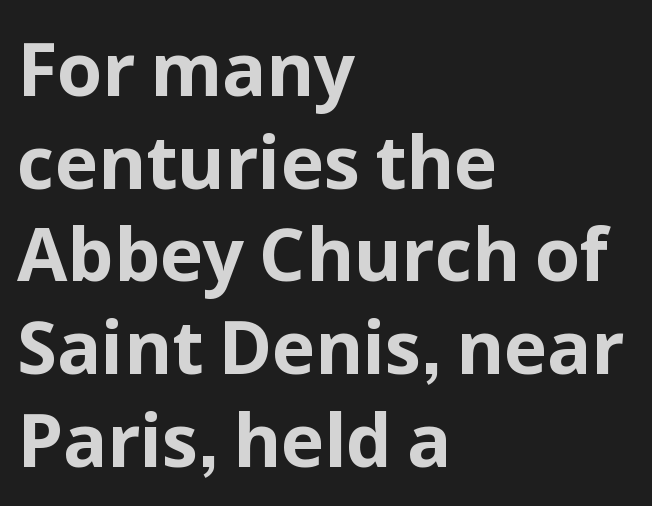
The image shows 73 px bold sans-serif type, upright; set left-aligned, normal line spacing (1.27x), normal letter spacing, not underlined; low stroke contrast and a medium x-height.
